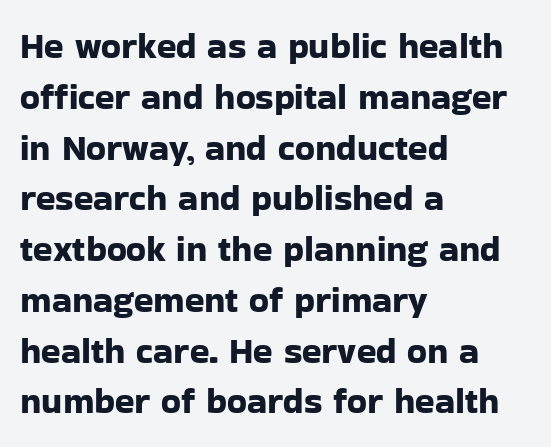
{"serif": "no", "italic": "no", "width": "normal", "stroke_contrast": "low", "x_height": "medium", "monospaced": "no", "underline": "no", "align": "left", "line_spacing": "normal", "line_spacing_ratio": 1.41, "letter_spacing": "normal", "letter_spacing_em": 0.0, "glyph_px": 36}
